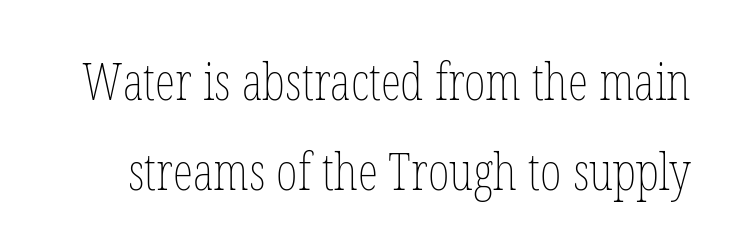
{"italic": "no", "bold": "no", "weight": "thin", "width": "condensed", "stroke_contrast": "low", "x_height": "medium", "monospaced": "no", "underline": "no", "line_spacing_ratio": 1.73, "letter_spacing": "normal", "letter_spacing_em": 0.0, "glyph_px": 52}
